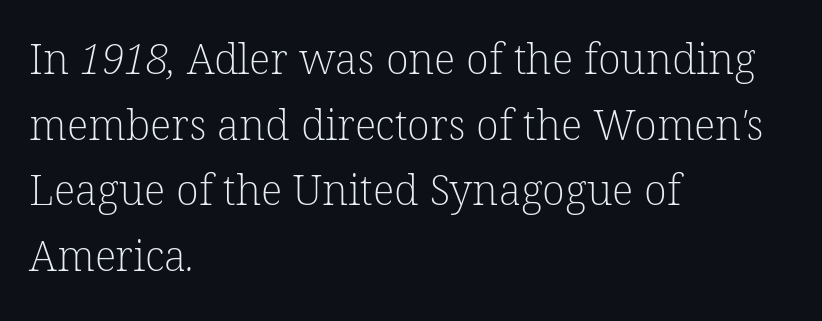
The image shows 42 px light serif type; set left-aligned, normal line spacing (1.56x), normal letter spacing, not underlined; low stroke contrast and a medium x-height.
